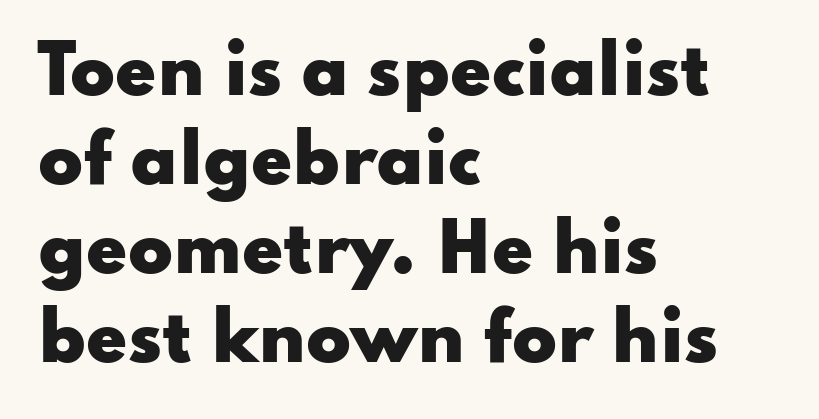
I'd call this a sans setting — the letters go barefoot. The space between consecutive lines is moderate. The glyphs have the mass of a bold cut. Lines of text with bare space underneath. Each word holds together tightly as a unit, with standard inter-letter gaps. Italic: no, the glyphs are upright roman.
